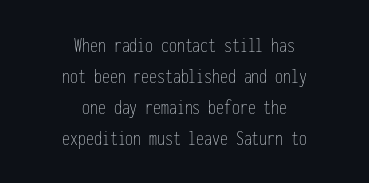
The image shows 21 px text type, upright; set centered, normal line spacing (1.48x), normal letter spacing, not underlined.
